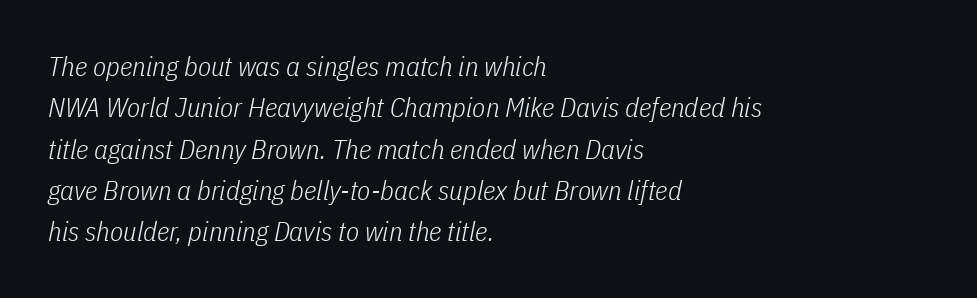
The image shows 27 px text type, italic (leaning right); set left-aligned, normal line spacing (1.53x), normal letter spacing, not underlined.
